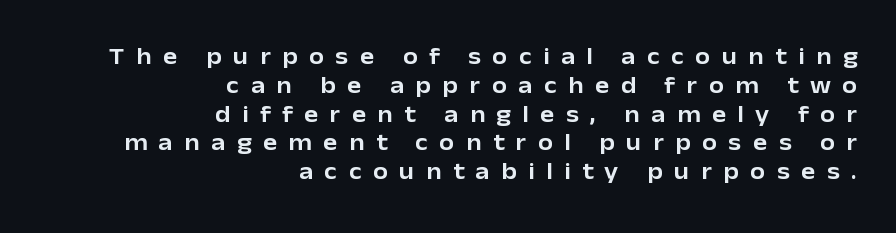
{"italic": "no", "underline": "no", "align": "right", "line_spacing_ratio": 1.2, "letter_spacing": "wide", "letter_spacing_em": 0.48, "glyph_px": 24}
